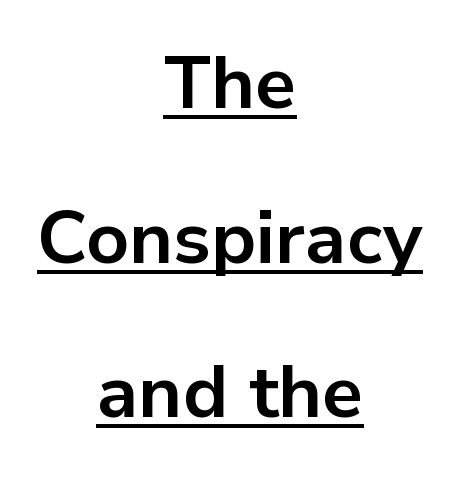
The image shows 74 px bold sans-serif type, upright; set centered, loose line spacing (2.09x), normal letter spacing, underlined; low stroke contrast and a medium x-height.
